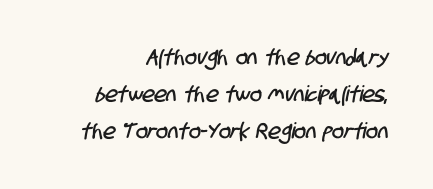
The vertical gap from one line to the next is medium. The specimen omits any rule beneath the text block's lines. No extra tracking has been applied to these lines. Visually the block forms a straight wall on the right and a jagged coastline on the left.
